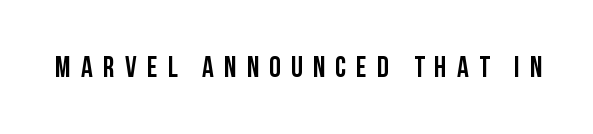
{"serif": "no", "italic": "no", "width": "condensed", "stroke_contrast": "low", "x_height": "large", "monospaced": "no", "underline": "no", "letter_spacing": "wide", "letter_spacing_em": 0.35, "glyph_px": 29}
